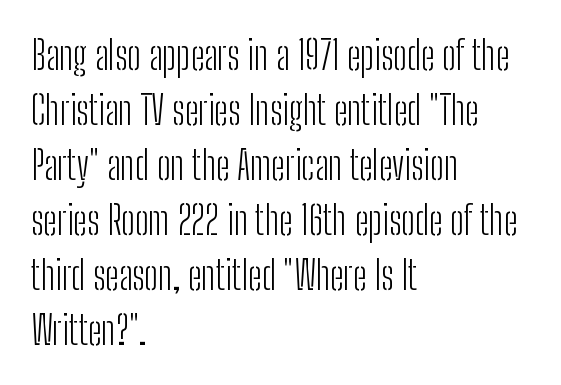
{"serif": "no", "italic": "no", "bold": "no", "weight": "light", "width": "condensed", "stroke_contrast": "low", "x_height": "medium", "monospaced": "no", "underline": "no", "align": "left", "line_spacing": "normal", "line_spacing_ratio": 1.41, "letter_spacing": "normal", "letter_spacing_em": 0.0, "glyph_px": 39}
